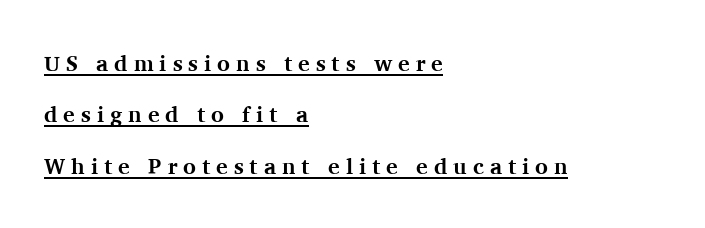
Q: Is the text bold? A: Yes.
Q: Is the text italic (slanted)? A: No, it is upright.
Q: Is the text underlined? A: Yes.
Q: How is the paragraph aligned? A: Left-aligned.
Q: Is the spacing between letters normal or unusually wide? A: Unusually wide.
Q: Is the spacing between lines tight, normal or loose? A: Loose.
